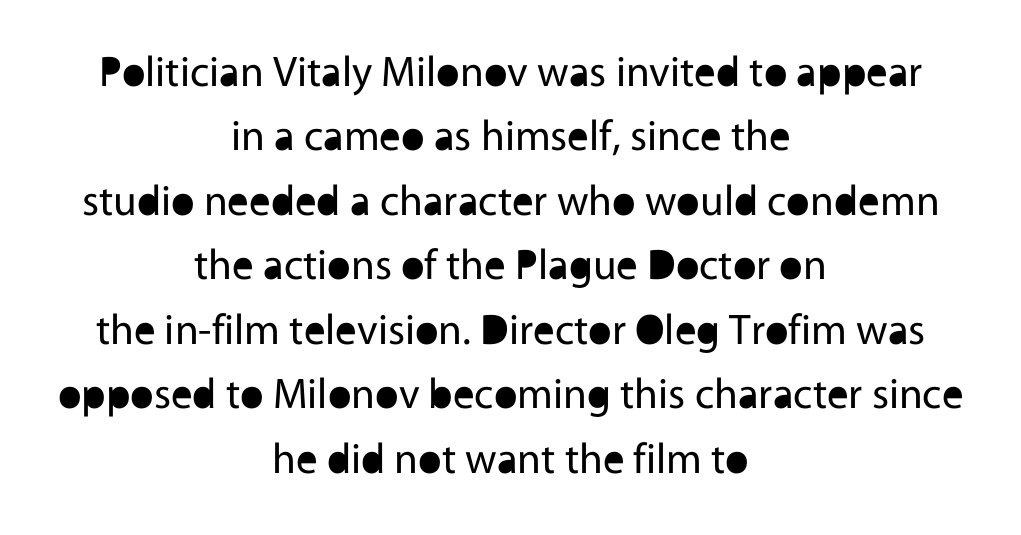
Q: Is the text bold? A: No.
Q: Is the text italic (slanted)? A: No, it is upright.
Q: Is the typeface a serif or a sans-serif typeface? A: Sans-serif.
Q: Is the text underlined? A: No.
Q: How is the paragraph aligned? A: Centered.
Q: Is the spacing between letters normal or unusually wide? A: Normal.
Q: Is the spacing between lines tight, normal or loose? A: Normal.
Q: Width (condensed, normal, or wide)? A: Normal.
Q: x-height? A: Medium.
Q: Monospaced? A: No.
